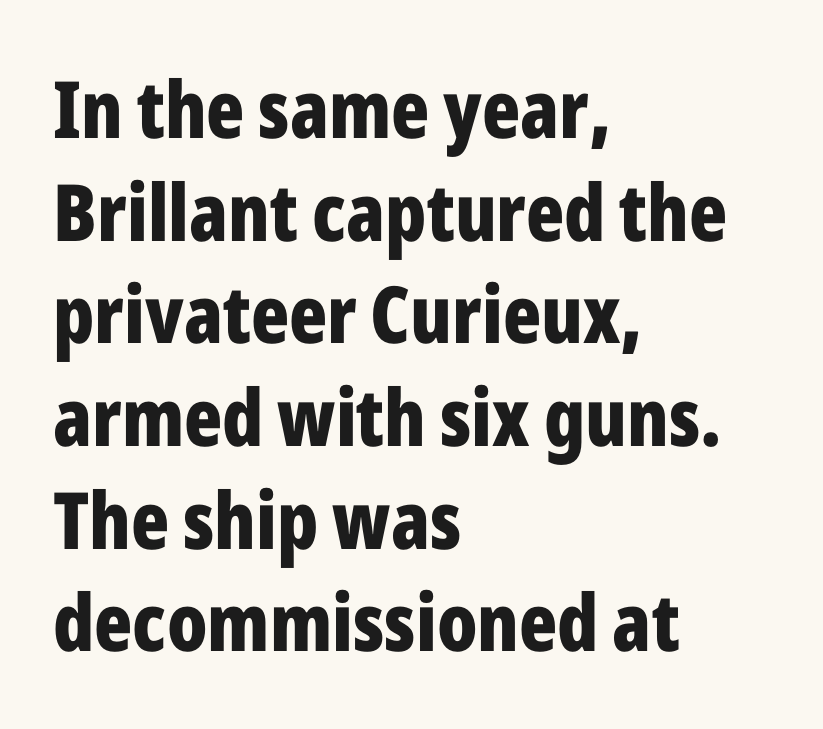
This is roman type, the default non-slanted kind. Horizontal alignment here is leftward, the default for most running prose. Descenders are the only things crossing below the line. Short note: letters normally spaced.
